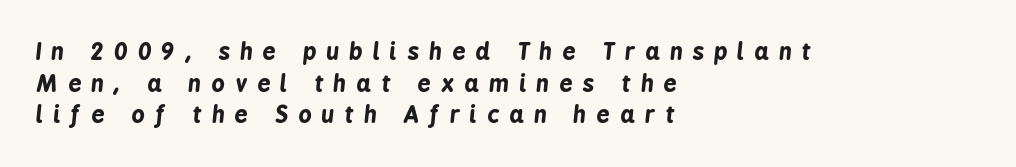
Leading matches the norm, producing a regular column. Each glyph is drawn with heavy, bold strokes. This sample uses an oblique cut, with every glyph tilted off the vertical. Loose tracking; the words dissolve into strings of separated letters.
